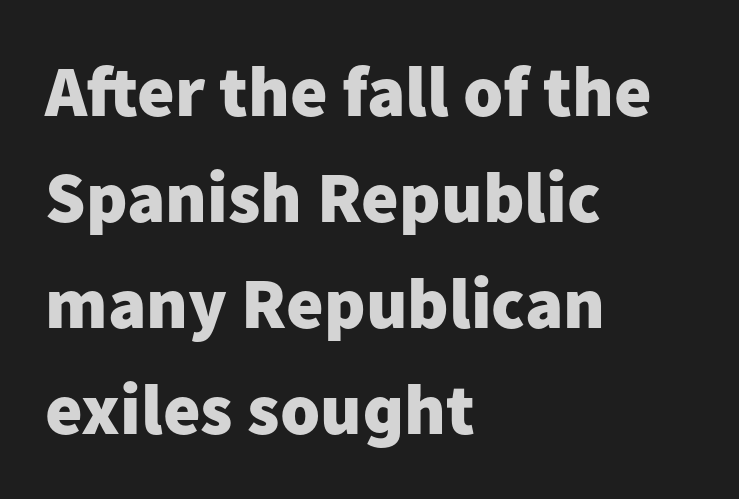
Reading down the block, your eye returns to a fixed left position each line. Spacing verdict: proportional, widths tailored to each character. The space beneath each line is pristine and unruled. The space between consecutive lines is moderate. Vertical strokes here are truly vertical.
